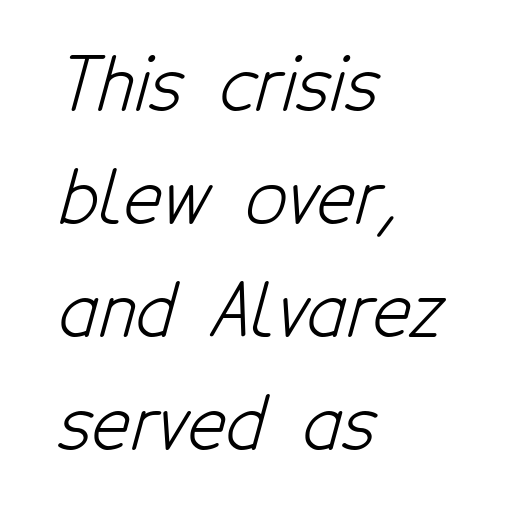
{"serif": "no", "bold": "no", "weight": "light", "width": "condensed", "stroke_contrast": "low", "x_height": "medium", "monospaced": "no", "underline": "no", "align": "left", "line_spacing": "normal", "line_spacing_ratio": 1.55, "letter_spacing": "normal", "letter_spacing_em": 0.0, "glyph_px": 73}
